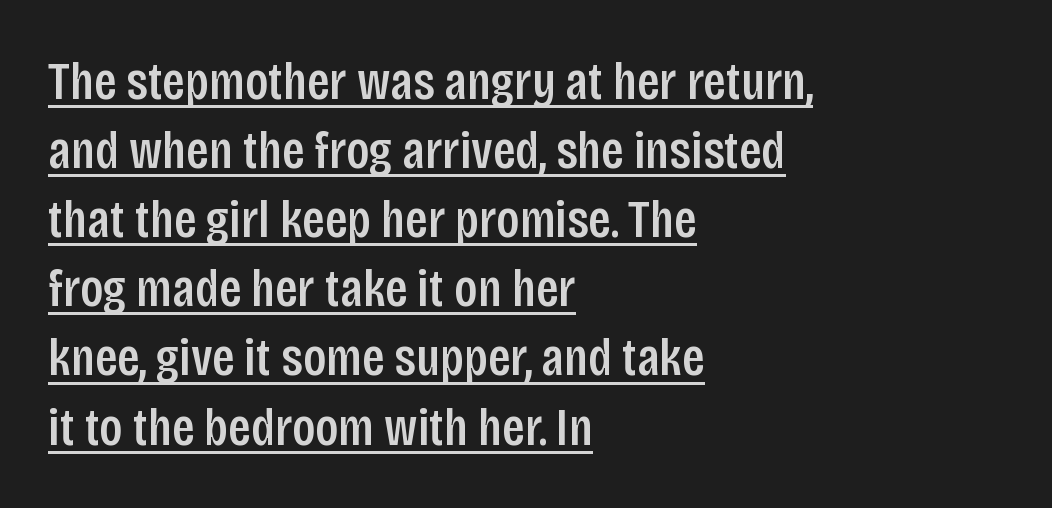
The string is rendered with underlining switched on. The designer left line spacing at the default. The letters stand upright; this is a roman face. Visually the block forms a straight wall on the left and a jagged coastline on the right.
